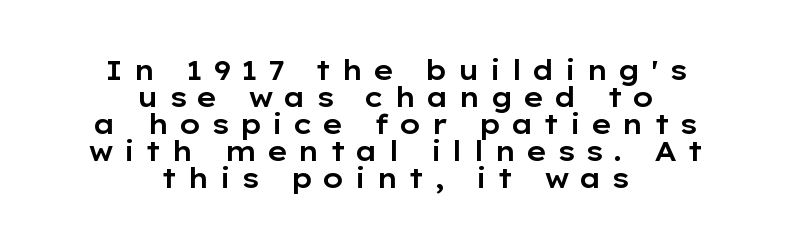
{"italic": "no", "underline": "no", "align": "center", "line_spacing": "tight", "line_spacing_ratio": 1.0, "letter_spacing": "wide", "letter_spacing_em": 0.35, "glyph_px": 27}
